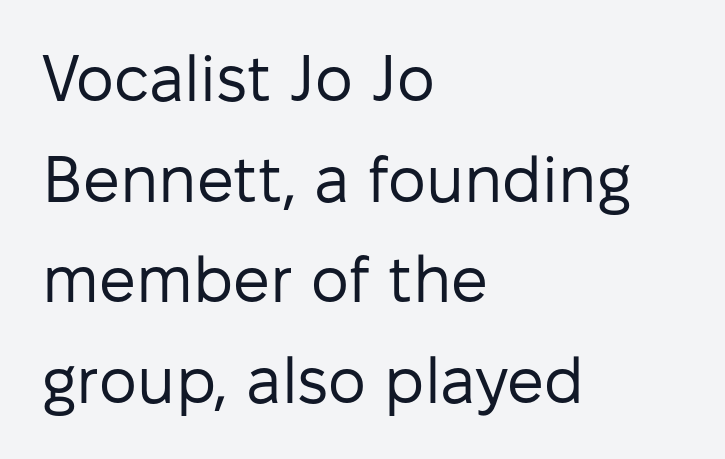
The image shows 65 px regular-weight sans-serif type, upright; set left-aligned, normal line spacing (1.55x), normal letter spacing, not underlined; low stroke contrast and a medium x-height.
